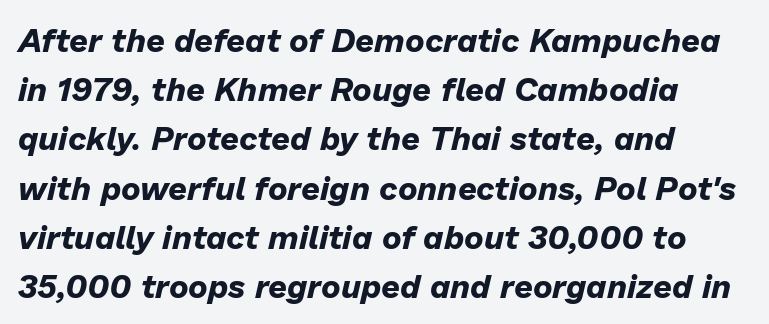
{"italic": "yes", "lean": "right", "slant_degrees": 13, "bold": "yes", "weight": "bold", "width": "normal", "stroke_contrast": "low", "x_height": "medium", "monospaced": "no", "underline": "no", "align": "left", "line_spacing": "normal", "line_spacing_ratio": 1.49, "letter_spacing": "normal", "letter_spacing_em": 0.0, "glyph_px": 33}
